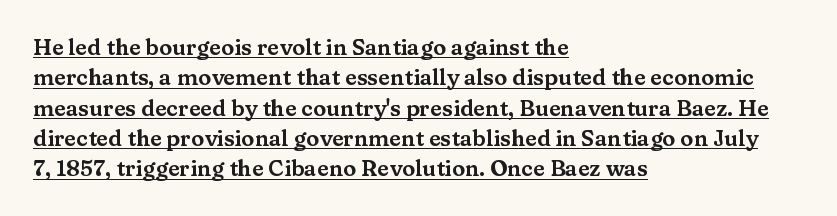
Leftover space on each line is placed entirely after the last word. The lines sit at an ordinary, default distance from one another. Characters remain perfectly vertical along every line. The line texture is even and compact thanks to regular tracking.
